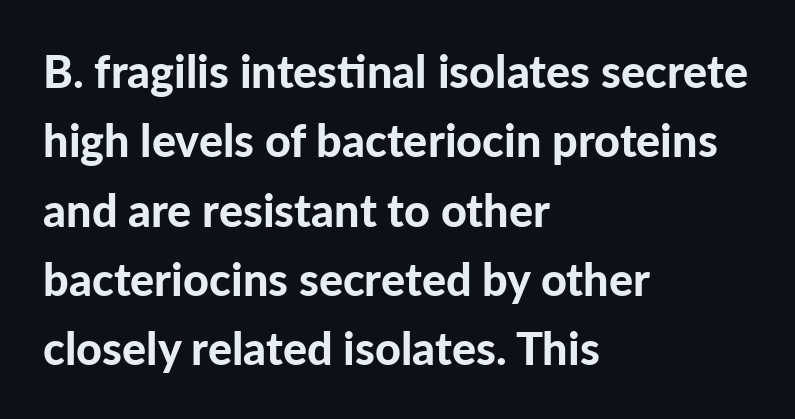
Q: Is the text bold? A: Yes.
Q: Is the text italic (slanted)? A: No, it is upright.
Q: Is the typeface a serif or a sans-serif typeface? A: Sans-serif.
Q: Is the text underlined? A: No.
Q: How is the paragraph aligned? A: Left-aligned.
Q: Is the spacing between letters normal or unusually wide? A: Normal.
Q: Is the spacing between lines tight, normal or loose? A: Normal.
Q: Width (condensed, normal, or wide)? A: Normal.
Q: Stroke contrast? A: Low.
Q: x-height? A: Medium.
Q: Monospaced? A: No.
